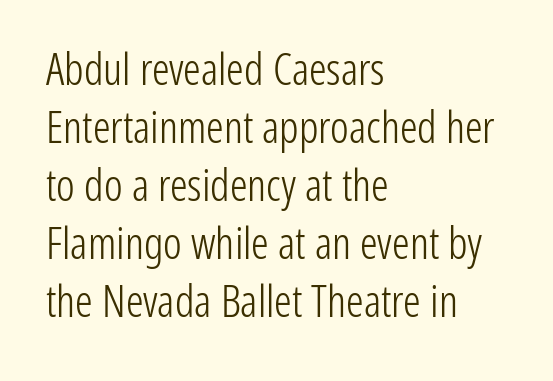
Line spacing here is normal. It's the straight-up-and-down kind of type. The strokes are not fattened; the text isn't bold. Letters rest on an invisible, unmarked baseline. Where is the straight margin? On the left.
